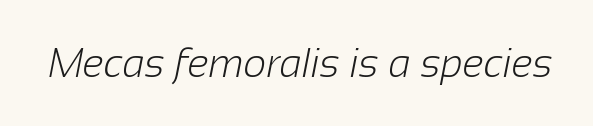
{"serif": "no", "bold": "no", "weight": "light", "width": "normal", "stroke_contrast": "low", "x_height": "medium", "monospaced": "no", "underline": "no", "letter_spacing": "normal", "letter_spacing_em": 0.0, "glyph_px": 40}
